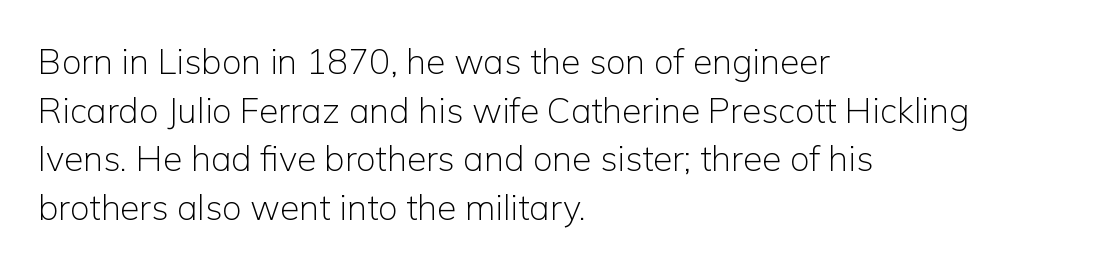
The image shows 35 px light sans-serif type, upright; set left-aligned, normal line spacing (1.39x), normal letter spacing, not underlined; low stroke contrast and a medium x-height.
